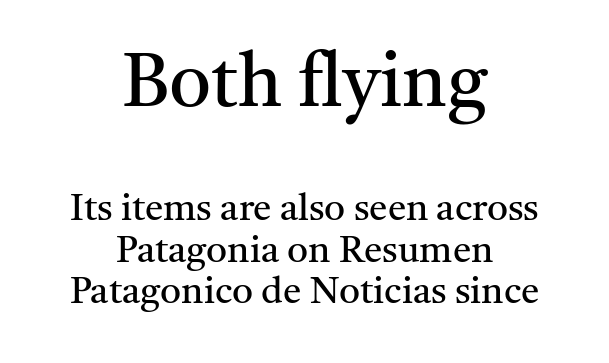
The face used here is rendered with its standard letterfit. Is there any slant? The stems are plumb. The text was rendered using a seriffed face with decorative stroke endings. Very little white space separates one row of letters from the next.
